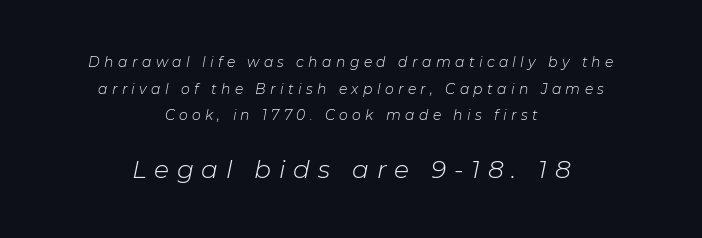
Q: Is the text bold? A: No.
Q: Is the text italic (slanted)? A: Yes, it leans right by about 11 degrees.
Q: Is the text underlined? A: No.
Q: How is the paragraph aligned? A: Centered.
Q: Is the spacing between letters normal or unusually wide? A: Unusually wide.
Q: Is the spacing between lines tight, normal or loose? A: Loose.
Q: Which block of text is set in a larger size, the first (top) or the second (bottom)? A: The second (bottom) one.
